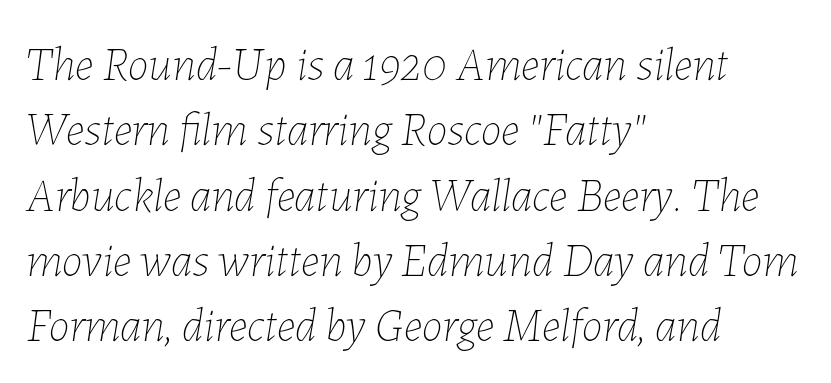
{"italic": "yes", "lean": "right", "slant_degrees": 7, "bold": "no", "weight": "thin", "width": "normal", "stroke_contrast": "low", "x_height": "medium", "monospaced": "no", "underline": "no", "align": "left", "line_spacing": "normal", "line_spacing_ratio": 1.39, "letter_spacing": "normal", "letter_spacing_em": 0.0, "glyph_px": 47}
